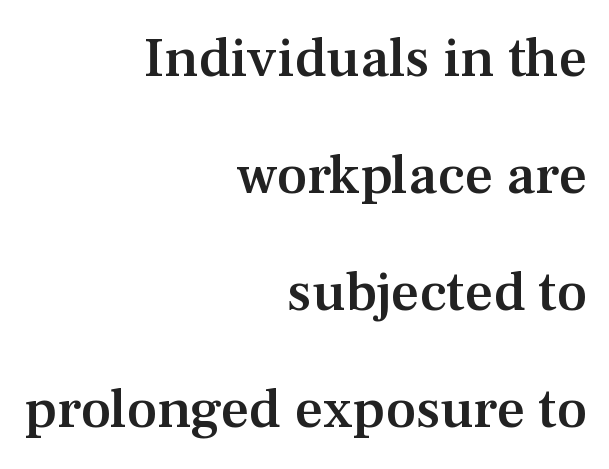
No extra tracking has been applied to these lines. Posture: upright roman. Airy leading. The passage is arranged like a letterhead date or caption credit — flush right. Small tapered or slab feet sit at the stroke ends, so this counts as serif.
